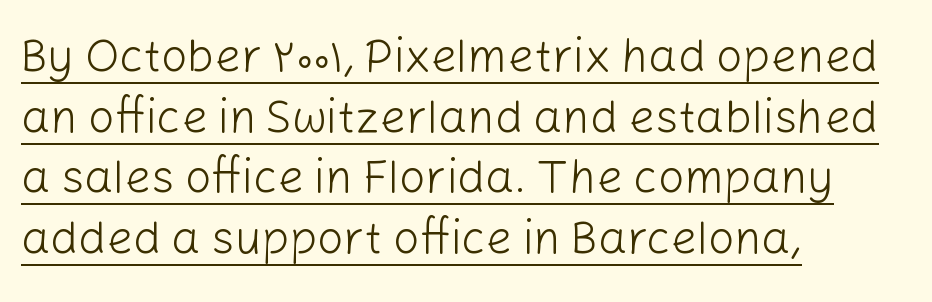
Heaviness? Minimal to ordinary, like unemphasized prose. Caption: standard tracking, unaltered. The rendering uses the underline text-decoration. What's the leading like? Ordinary, nothing unusual. Where is the straight margin? On the left.
